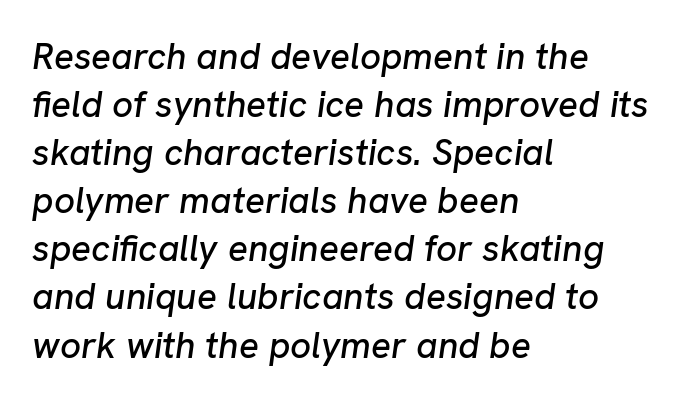
The image shows 37 px text type, italic (leaning right); set left-aligned, normal line spacing (1.3x), normal letter spacing, not underlined; low stroke contrast and a medium x-height.
